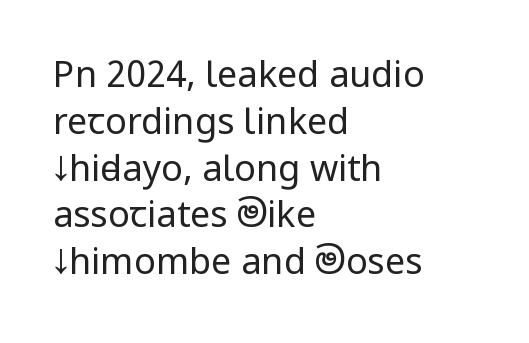
The weight tops out at a normal text grade. These lines keep a tight, regular rhythm from letter to letter. Horizontal bands of white between lines are of average thickness. The string is rendered with underlining switched off.
